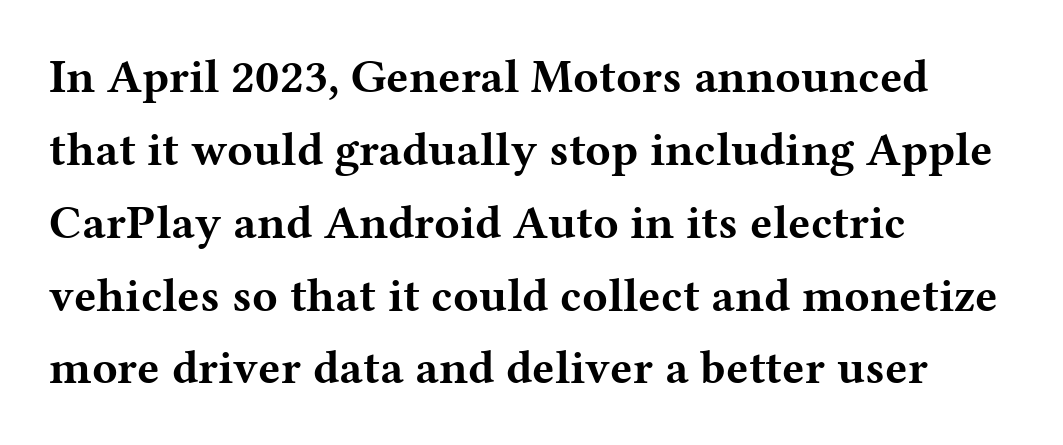
Q: Is the text bold? A: Yes.
Q: Is the text italic (slanted)? A: No, it is upright.
Q: Is the typeface a serif or a sans-serif typeface? A: Serif.
Q: Is the text underlined? A: No.
Q: How is the paragraph aligned? A: Left-aligned.
Q: Is the spacing between letters normal or unusually wide? A: Normal.
Q: Is the spacing between lines tight, normal or loose? A: Normal.
Q: Width (condensed, normal, or wide)? A: Wide.
Q: Stroke contrast? A: Medium.
Q: x-height? A: Medium.
Q: Monospaced? A: No.
